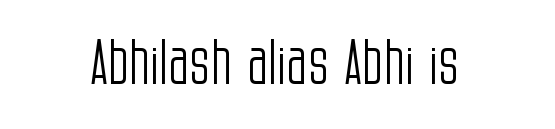
The image shows 62 px light, condensed sans-serif type, upright; set normal letter spacing, not underlined; low stroke contrast and a large x-height.
